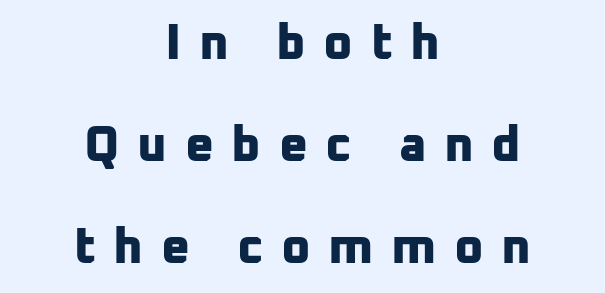
Q: Is the text bold? A: Yes.
Q: Is the typeface a serif or a sans-serif typeface? A: Sans-serif.
Q: Is the text underlined? A: No.
Q: How is the paragraph aligned? A: Centered.
Q: Is the spacing between letters normal or unusually wide? A: Unusually wide.
Q: Is the spacing between lines tight, normal or loose? A: Loose.
Q: Width (condensed, normal, or wide)? A: Normal.
Q: Stroke contrast? A: Low.
Q: x-height? A: Medium.
Q: Monospaced? A: No.
